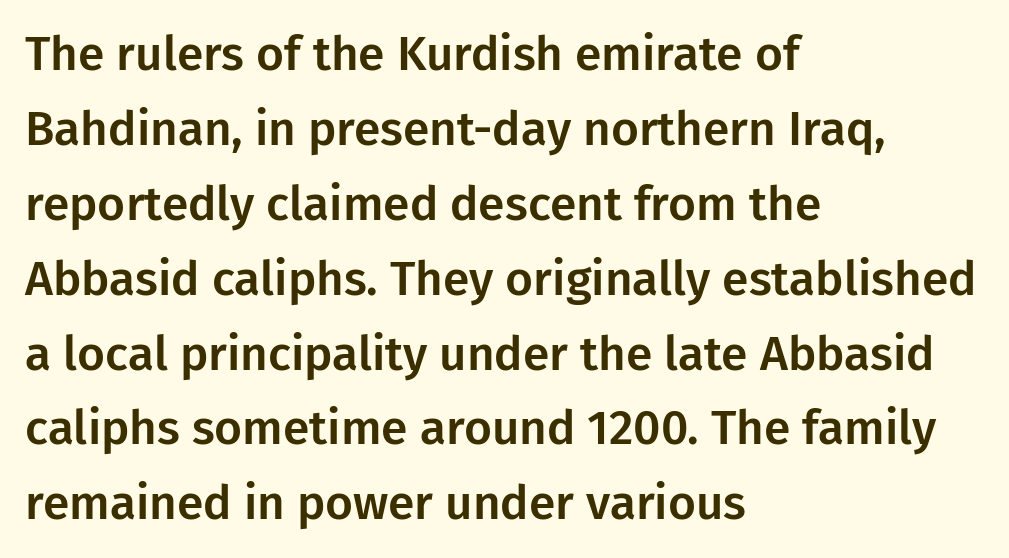
{"serif": "no", "italic": "no", "width": "normal", "stroke_contrast": "low", "x_height": "medium", "monospaced": "no", "underline": "no", "align": "left", "line_spacing": "normal", "line_spacing_ratio": 1.56, "letter_spacing": "normal", "letter_spacing_em": 0.0, "glyph_px": 48}
